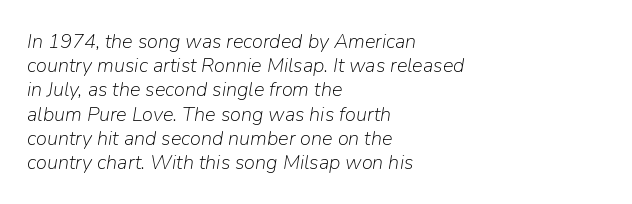
{"italic": "yes", "lean": "right", "slant_degrees": 9, "bold": "no", "underline": "no", "align": "left", "line_spacing_ratio": 1.21, "letter_spacing": "normal", "letter_spacing_em": 0.0, "glyph_px": 20}
